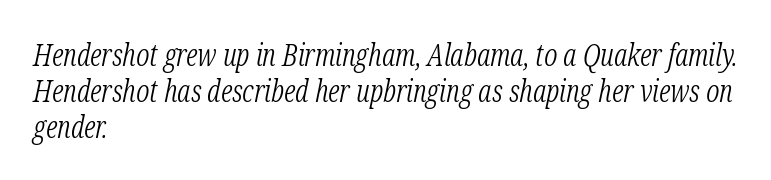
Q: Is the text bold? A: No.
Q: Is the text italic (slanted)? A: Yes, it leans right by about 12 degrees.
Q: Is the typeface a serif or a sans-serif typeface? A: Serif.
Q: Is the text underlined? A: No.
Q: How is the paragraph aligned? A: Left-aligned.
Q: Is the spacing between letters normal or unusually wide? A: Normal.
Q: Width (condensed, normal, or wide)? A: Condensed.
Q: Stroke contrast? A: Low.
Q: x-height? A: Medium.
Q: Monospaced? A: No.
